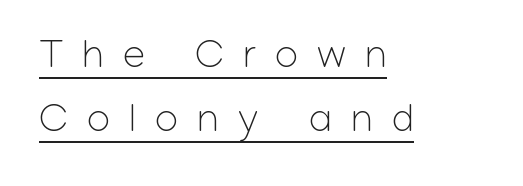
Q: Is the text bold? A: No.
Q: Is the text italic (slanted)? A: No, it is upright.
Q: Is the typeface a serif or a sans-serif typeface? A: Sans-serif.
Q: Is the text underlined? A: Yes.
Q: How is the paragraph aligned? A: Left-aligned.
Q: Is the spacing between letters normal or unusually wide? A: Unusually wide.
Q: Is the spacing between lines tight, normal or loose? A: Normal.
Q: Width (condensed, normal, or wide)? A: Normal.
Q: Stroke contrast? A: Low.
Q: x-height? A: Medium.
Q: Monospaced? A: No.
